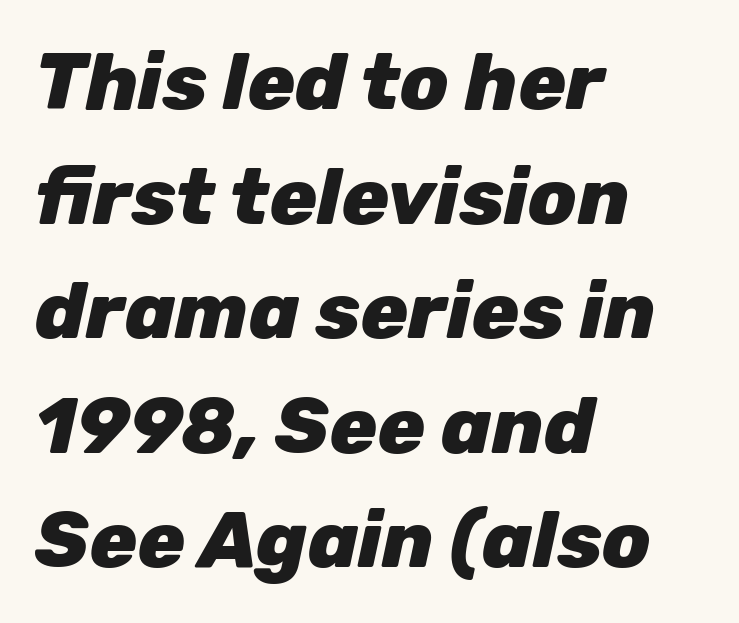
{"italic": "yes", "lean": "right", "slant_degrees": 12, "bold": "yes", "weight": "heavy", "width": "normal", "stroke_contrast": "low", "x_height": "medium", "monospaced": "no", "underline": "no", "align": "left", "line_spacing": "normal", "line_spacing_ratio": 1.45, "letter_spacing": "normal", "letter_spacing_em": 0.0, "glyph_px": 79}
